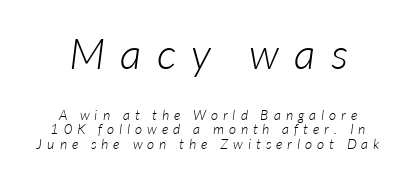
The image shows 43 px light type, italic (leaning right); set centered, tight line spacing (1.05x), unusually wide letter spacing (+0.36 em), not underlined; the first (top) block is 3.07x larger; low stroke contrast and a medium x-height.
